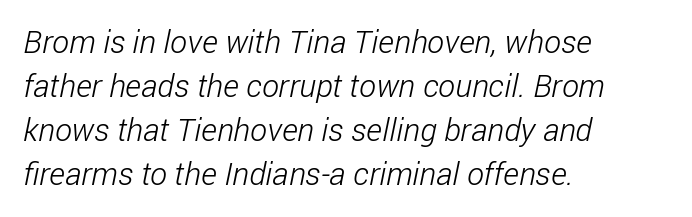
Weight class: somewhere from thin through regular. Where is the straight margin? On the left. Bare-footed words on every line. Here the designer chose a conventional face with non-uniform glyph widths. Are there feet on the stems? There aren't — it's a sans.
